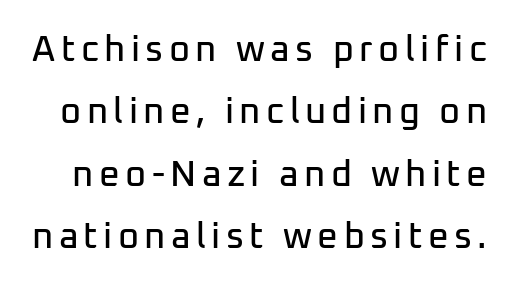
The image shows 36 px sans-serif type, upright; set line spacing 1.73x, not underlined; low stroke contrast and a medium x-height.
